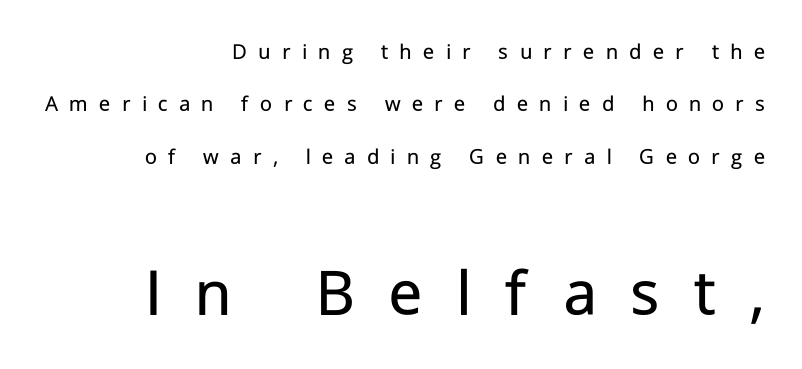
The image shows 69 px regular-weight sans-serif type, upright; set right-aligned, loose line spacing (2.28x), unusually wide letter spacing (+0.49 em), not underlined; the second (bottom) block is 3.0x larger; low stroke contrast and a medium x-height.
